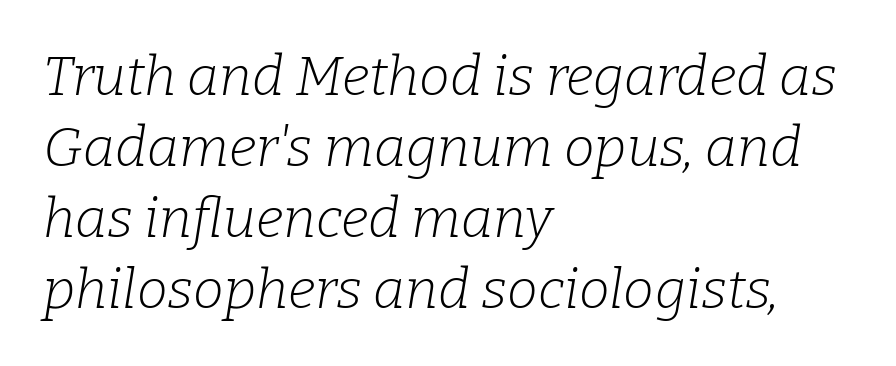
Q: Is the text bold? A: No.
Q: Is the text italic (slanted)? A: Yes, it leans right by about 9 degrees.
Q: Is the typeface a serif or a sans-serif typeface? A: Serif.
Q: Is the text underlined? A: No.
Q: How is the paragraph aligned? A: Left-aligned.
Q: Is the spacing between letters normal or unusually wide? A: Normal.
Q: Is the spacing between lines tight, normal or loose? A: Normal.
Q: Width (condensed, normal, or wide)? A: Normal.
Q: Stroke contrast? A: Low.
Q: x-height? A: Medium.
Q: Monospaced? A: No.
